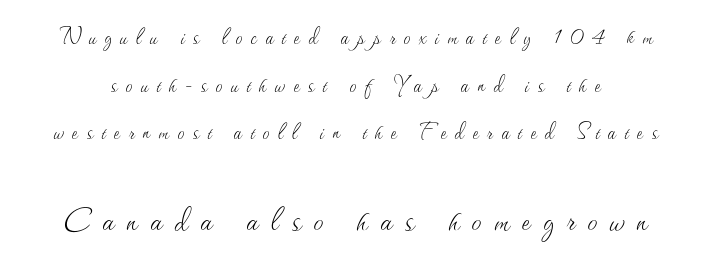
The image shows 40 px thin type; set line spacing 1.76x, unusually wide letter spacing (+0.32 em), not underlined; the second (bottom) block is 1.48x larger; medium stroke contrast and a small x-height.
